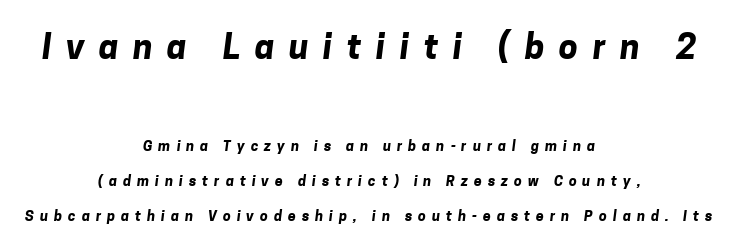
Q: Is the text bold? A: Yes.
Q: Is the typeface a serif or a sans-serif typeface? A: Sans-serif.
Q: Is the text underlined? A: No.
Q: How is the paragraph aligned? A: Centered.
Q: Is the spacing between letters normal or unusually wide? A: Unusually wide.
Q: Is the spacing between lines tight, normal or loose? A: Loose.
Q: Which block of text is set in a larger size, the first (top) or the second (bottom)? A: The first (top) one.
Q: Width (condensed, normal, or wide)? A: Normal.
Q: Stroke contrast? A: Low.
Q: x-height? A: Medium.
Q: Monospaced? A: No.
